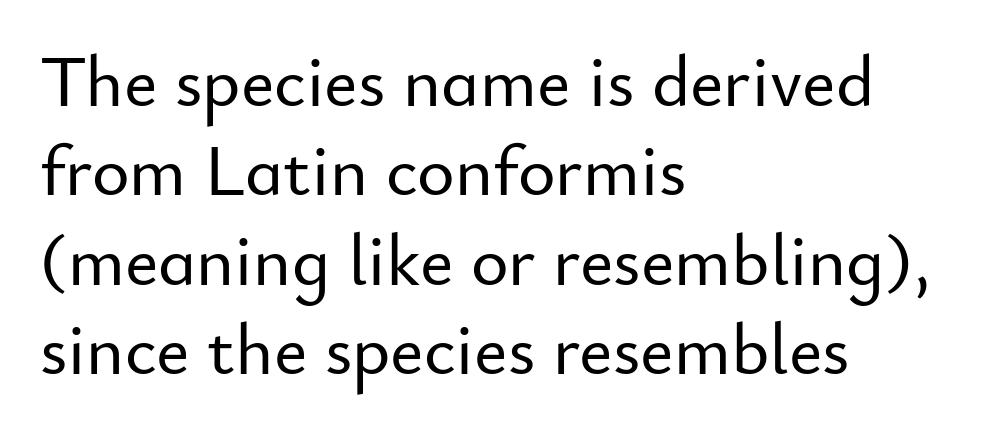
{"serif": "no", "italic": "no", "width": "normal", "stroke_contrast": "low", "x_height": "small", "monospaced": "no", "underline": "no", "align": "left", "line_spacing_ratio": 1.24, "letter_spacing": "normal", "letter_spacing_em": 0.0, "glyph_px": 72}
